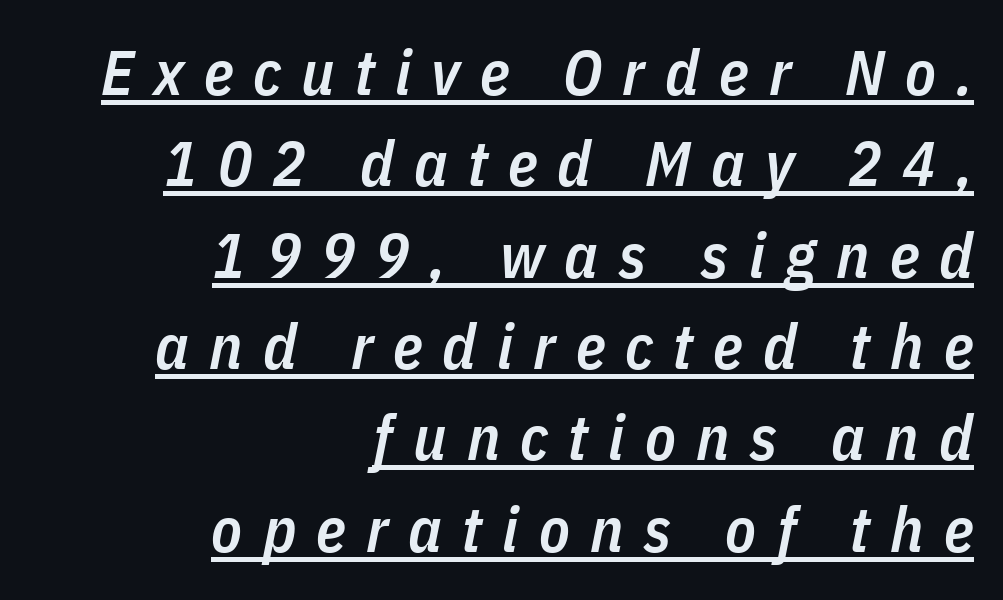
{"italic": "yes", "lean": "right", "slant_degrees": 11, "bold": "semi", "weight": "semibold", "width": "condensed", "stroke_contrast": "low", "x_height": "medium", "monospaced": "no", "underline": "yes", "align": "right", "line_spacing": "normal", "line_spacing_ratio": 1.45, "letter_spacing": "wide", "letter_spacing_em": 0.32, "glyph_px": 63}
